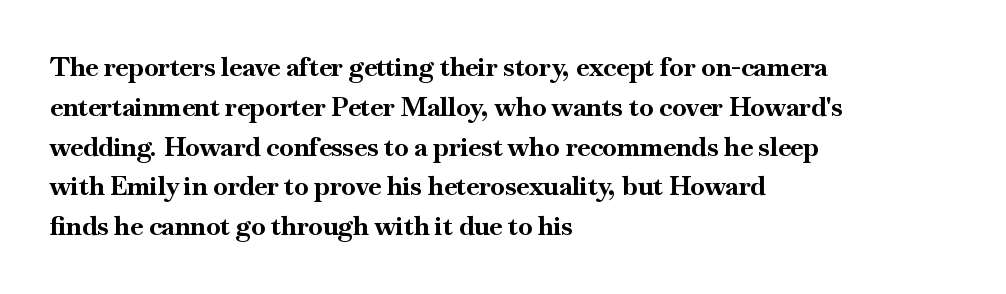
The image shows 26 px bold type, upright; set left-aligned, normal line spacing (1.53x), normal letter spacing, not underlined.
